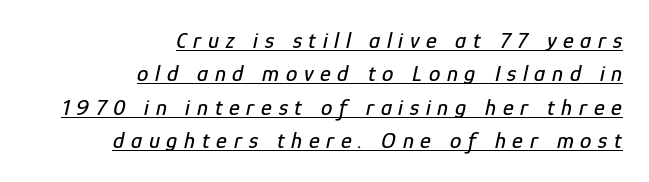
The image shows 23 px text type, italic (leaning right); set right-aligned, normal line spacing (1.45x), unusually wide letter spacing (+0.29 em), underlined.
